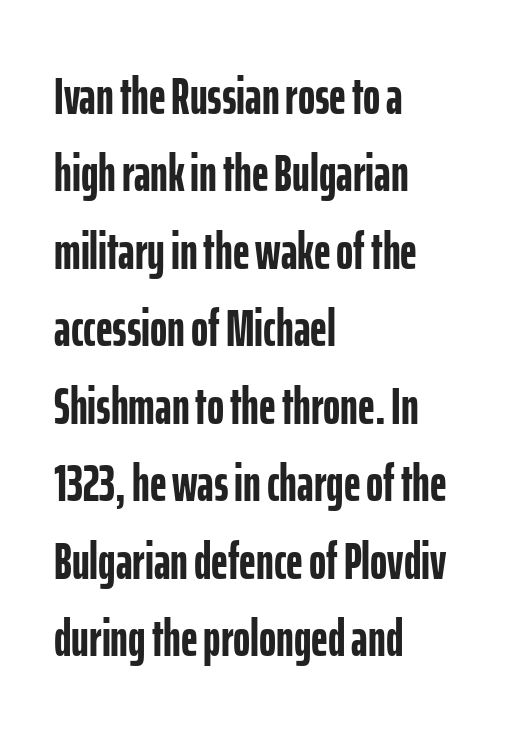
The image shows 52 px semibold, condensed sans-serif type, upright; set left-aligned, normal line spacing (1.49x), normal letter spacing, not underlined; low stroke contrast and a medium x-height.
